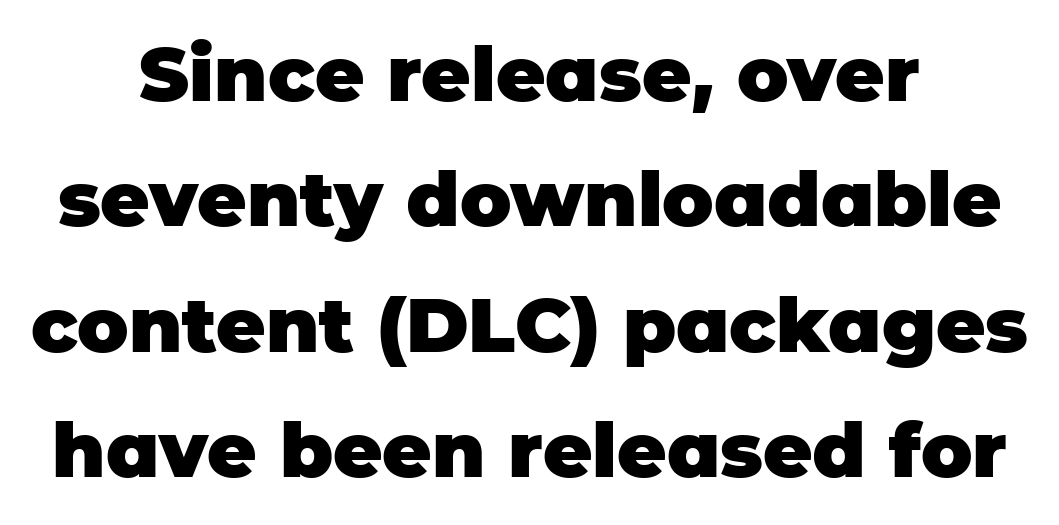
Q: Is the text bold? A: Yes.
Q: Is the text italic (slanted)? A: No, it is upright.
Q: Is the typeface a serif or a sans-serif typeface? A: Sans-serif.
Q: Is the text underlined? A: No.
Q: How is the paragraph aligned? A: Centered.
Q: Is the spacing between letters normal or unusually wide? A: Normal.
Q: Is the spacing between lines tight, normal or loose? A: Normal.
Q: Width (condensed, normal, or wide)? A: Normal.
Q: Stroke contrast? A: Low.
Q: x-height? A: Large.
Q: Monospaced? A: No.
